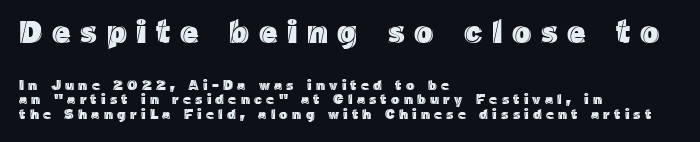
Does the copy run flush right? No — it runs flush left. Descenders are the only things crossing below the line. Posture: upright roman. This rendering widens character spacing well past its baseline value. Spacing verdict: proportional, widths tailored to each character.
